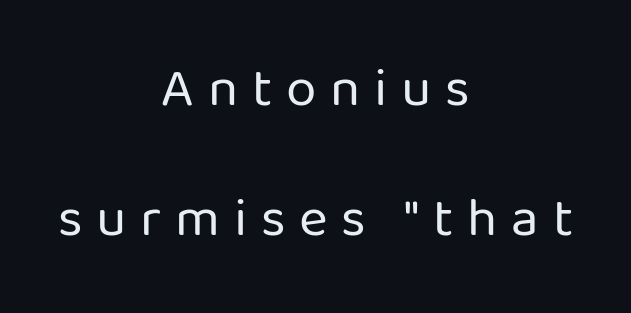
Q: Is the text bold? A: No.
Q: Is the text italic (slanted)? A: No, it is upright.
Q: Is the typeface a serif or a sans-serif typeface? A: Sans-serif.
Q: Is the text underlined? A: No.
Q: How is the paragraph aligned? A: Centered.
Q: Is the spacing between letters normal or unusually wide? A: Unusually wide.
Q: Is the spacing between lines tight, normal or loose? A: Loose.
Q: Width (condensed, normal, or wide)? A: Normal.
Q: Stroke contrast? A: Low.
Q: x-height? A: Medium.
Q: Monospaced? A: No.
